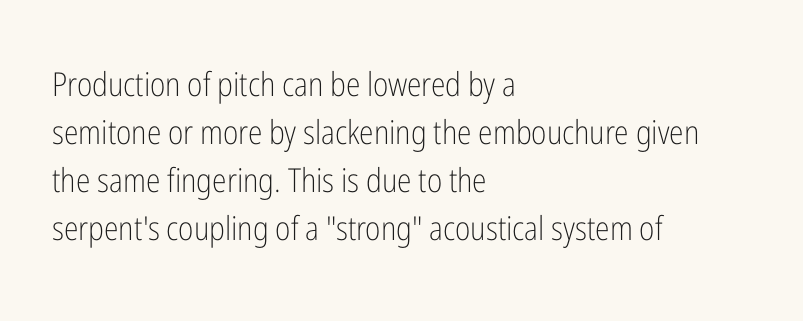
{"serif": "no", "italic": "no", "bold": "no", "weight": "light", "width": "condensed", "stroke_contrast": "low", "x_height": "medium", "monospaced": "no", "underline": "no", "align": "left", "line_spacing": "normal", "line_spacing_ratio": 1.45, "letter_spacing": "normal", "letter_spacing_em": 0.0, "glyph_px": 33}
